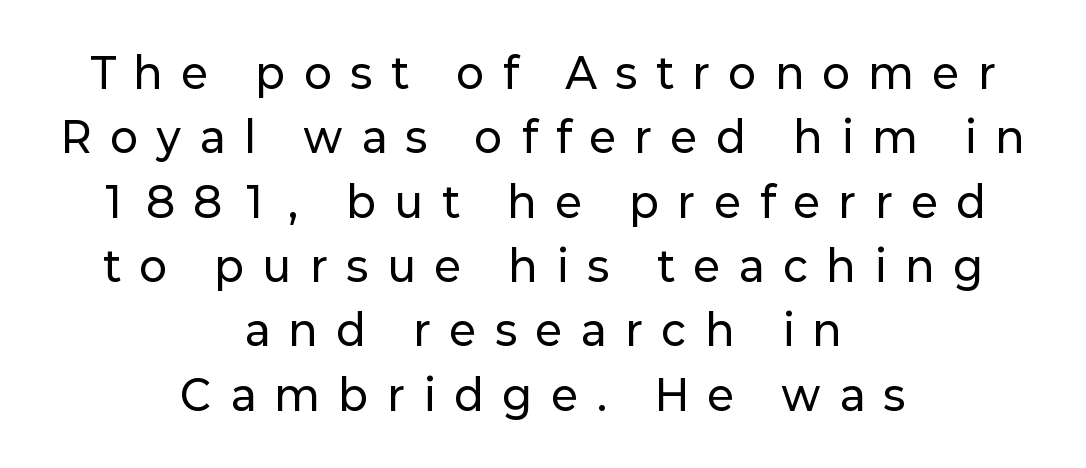
Q: Is the text italic (slanted)? A: No, it is upright.
Q: Is the typeface a serif or a sans-serif typeface? A: Sans-serif.
Q: Is the text underlined? A: No.
Q: How is the paragraph aligned? A: Centered.
Q: Is the spacing between letters normal or unusually wide? A: Unusually wide.
Q: Is the spacing between lines tight, normal or loose? A: Normal.
Q: Width (condensed, normal, or wide)? A: Normal.
Q: Stroke contrast? A: Low.
Q: x-height? A: Medium.
Q: Monospaced? A: No.
